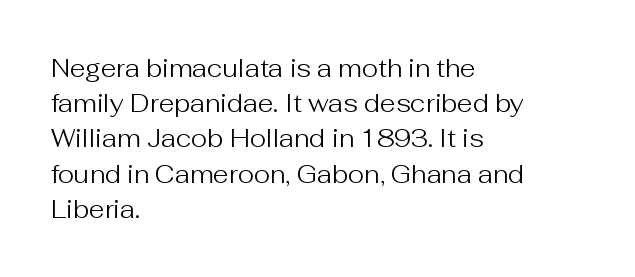
Q: Is the text bold? A: No.
Q: Is the text italic (slanted)? A: No, it is upright.
Q: Is the text underlined? A: No.
Q: How is the paragraph aligned? A: Left-aligned.
Q: Is the spacing between letters normal or unusually wide? A: Normal.
Q: Is the spacing between lines tight, normal or loose? A: Normal.
